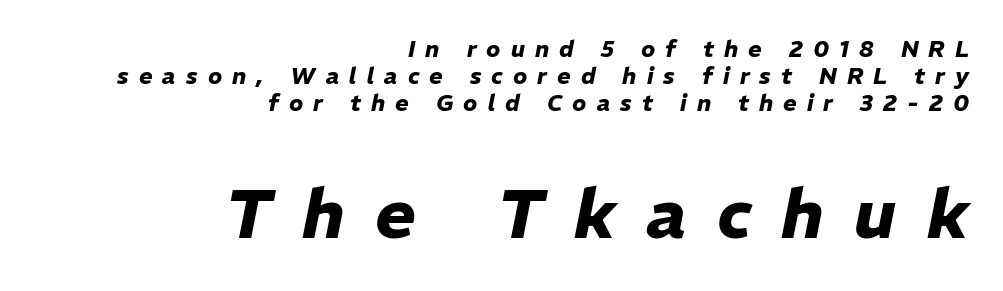
Q: Is the text bold? A: Yes.
Q: Is the text italic (slanted)? A: Yes, it leans right by about 11 degrees.
Q: Is the text underlined? A: No.
Q: How is the paragraph aligned? A: Right-aligned.
Q: Is the spacing between letters normal or unusually wide? A: Unusually wide.
Q: Which block of text is set in a larger size, the first (top) or the second (bottom)? A: The second (bottom) one.
Q: Width (condensed, normal, or wide)? A: Normal.
Q: Stroke contrast? A: Low.
Q: x-height? A: Medium.
Q: Monospaced? A: No.
